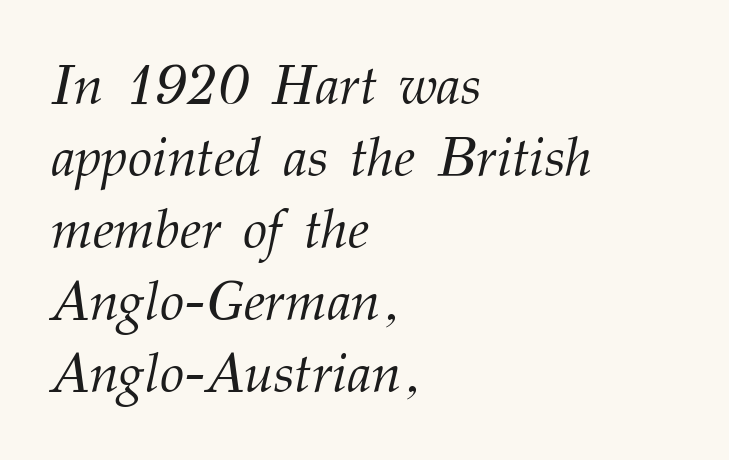
Each letter keeps its own natural width here, so spacing adapts to shape. The foot of each line stays bare and open. Style check: oblique. The lines sit at an ordinary, default distance from one another. Is the type heavy? It reads as light-to-regular instead.
